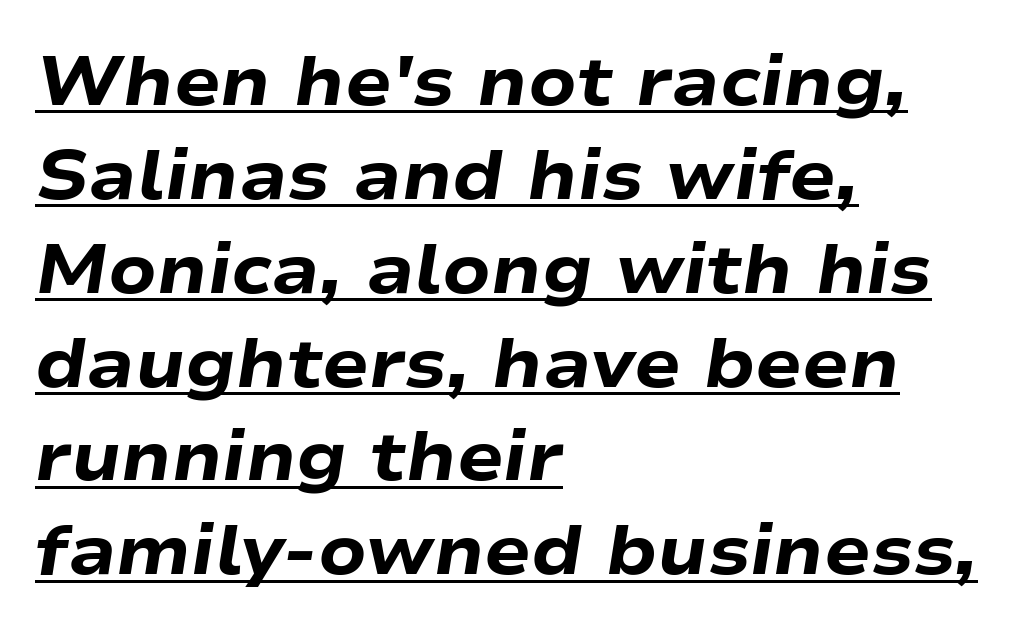
Q: Is the text bold? A: Yes.
Q: Is the text italic (slanted)? A: Yes, it leans right by about 9 degrees.
Q: Is the text underlined? A: Yes.
Q: How is the paragraph aligned? A: Left-aligned.
Q: Is the spacing between letters normal or unusually wide? A: Normal.
Q: Is the spacing between lines tight, normal or loose? A: Normal.
Q: Width (condensed, normal, or wide)? A: Wide.
Q: Stroke contrast? A: Low.
Q: x-height? A: Medium.
Q: Monospaced? A: No.
